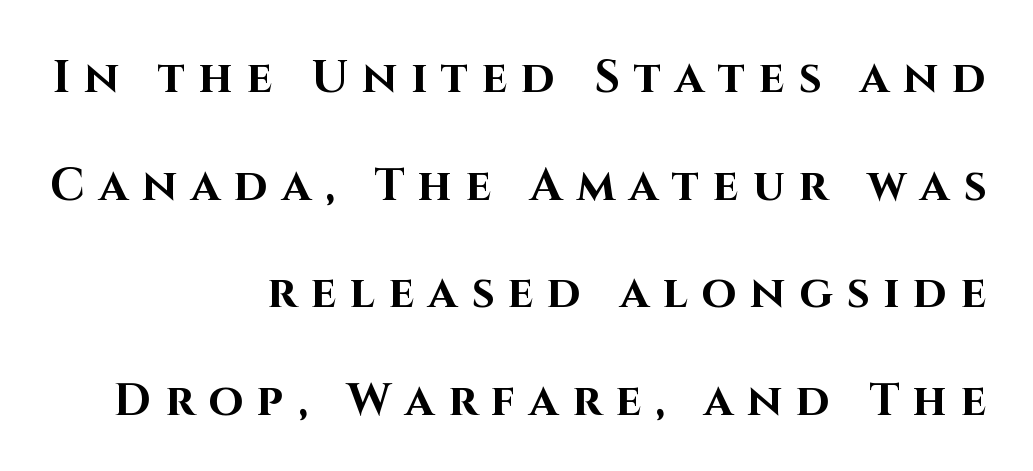
Q: Is the text bold? A: Yes.
Q: Is the text italic (slanted)? A: No, it is upright.
Q: Is the typeface a serif or a sans-serif typeface? A: Sans-serif.
Q: Is the text underlined? A: No.
Q: How is the paragraph aligned? A: Right-aligned.
Q: Is the spacing between letters normal or unusually wide? A: Unusually wide.
Q: Is the spacing between lines tight, normal or loose? A: Loose.
Q: Width (condensed, normal, or wide)? A: Normal.
Q: Stroke contrast? A: High.
Q: x-height? A: Large.
Q: Monospaced? A: No.
